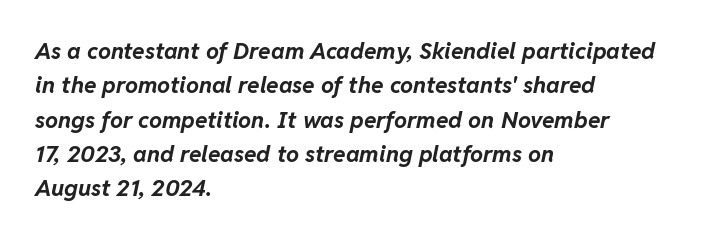
The font is running at its bold setting. Reading down the block, your eye returns to a fixed left position each line. Tall strokes in this sample are angled rather than plumb. No extra tracking has been applied to these lines.
